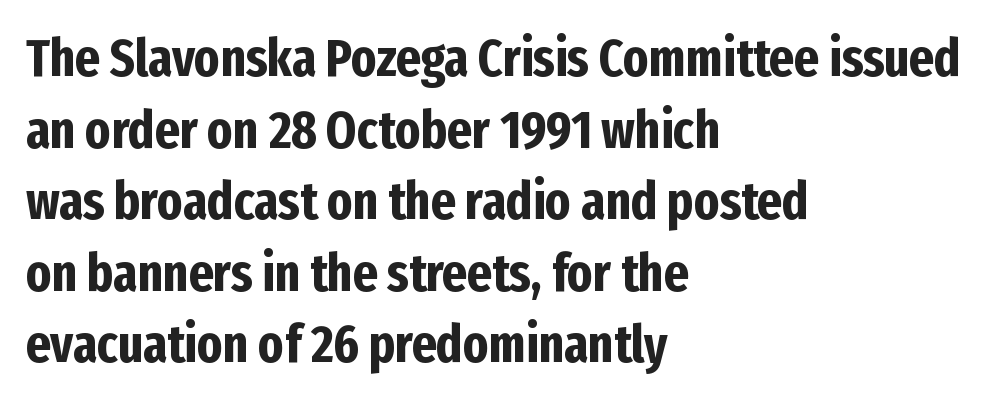
The strip under each line holds only bare page. The ragged edge is on the right, which tells us the setting is flush left. You could call the tracking neutral — neither tight nor loose. I'd call this a sans setting — the letters go barefoot. Horizontal bands of white between lines are of average thickness. This sample uses an upright cut, with every glyph sitting square on the baseline.
